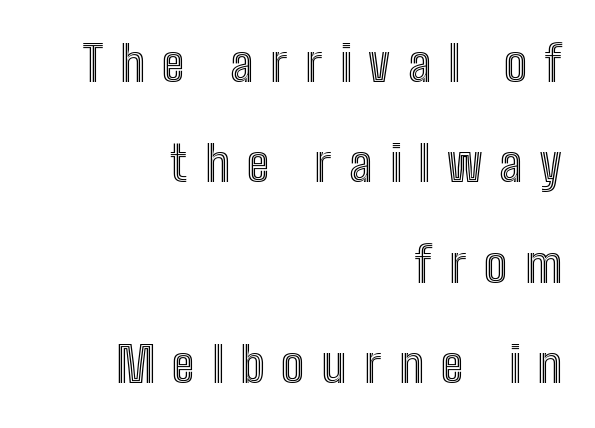
{"italic": "no", "width": "condensed", "x_height": "medium", "monospaced": "no", "underline": "no", "align": "right", "line_spacing": "loose", "line_spacing_ratio": 2.05, "letter_spacing": "wide", "letter_spacing_em": 0.35, "glyph_px": 49}
